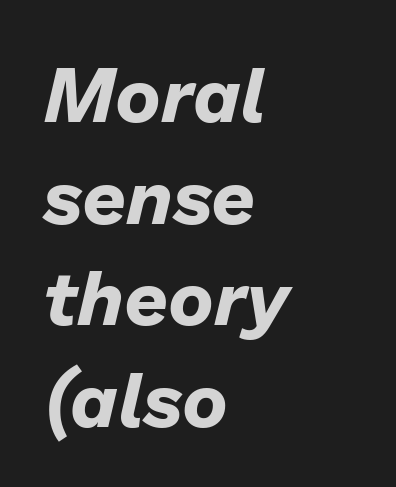
{"italic": "yes", "lean": "right", "slant_degrees": 13, "bold": "yes", "weight": "bold", "width": "normal", "stroke_contrast": "low", "x_height": "medium", "monospaced": "no", "underline": "no", "align": "left", "line_spacing": "normal", "line_spacing_ratio": 1.32, "letter_spacing": "normal", "letter_spacing_em": 0.0, "glyph_px": 77}
